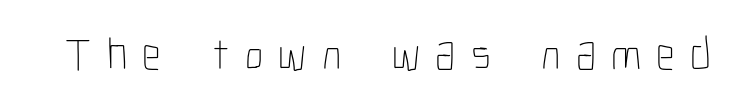
{"italic": "no", "bold": "no", "weight": "thin", "width": "condensed", "stroke_contrast": "low", "x_height": "medium", "monospaced": "no", "underline": "no", "letter_spacing": "wide", "letter_spacing_em": 0.33, "glyph_px": 46}
